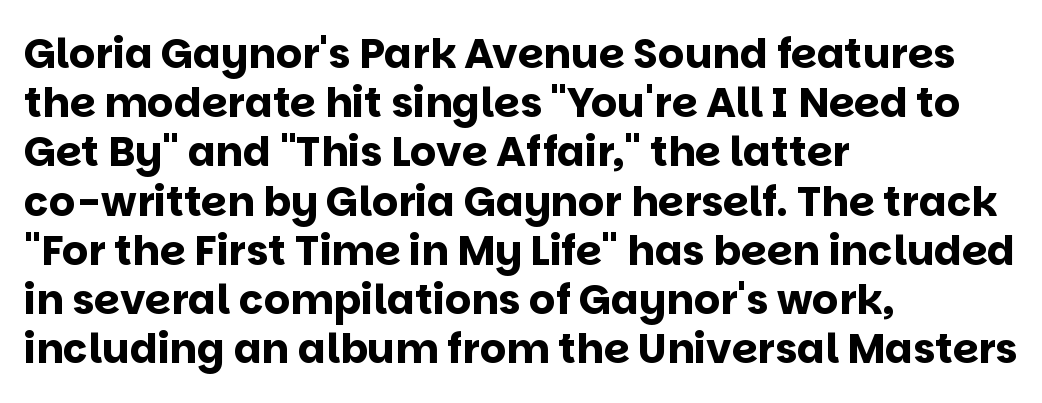
Plain, unruled lines of type. Leftover space on each line is placed entirely after the last word. Every stem runs plumb, perpendicular to the baseline. The designer went with a sans here, leaving each stem footless. The passage shown is emphatically bold.
